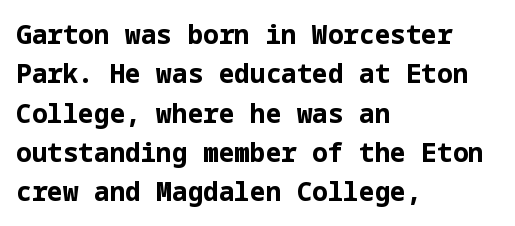
Typeset ragged right — the left edge is the straight one. The passage shown is not underscored anywhere. The lettering stays uniformly vertical, giving the passage a roman look. Short note: letters normally spaced.
